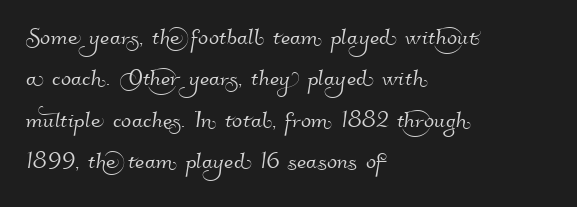
Q: Is the typeface a serif or a sans-serif typeface? A: Sans-serif.
Q: Is the text underlined? A: No.
Q: How is the paragraph aligned? A: Left-aligned.
Q: Is the spacing between letters normal or unusually wide? A: Normal.
Q: Is the spacing between lines tight, normal or loose? A: Normal.
Q: Width (condensed, normal, or wide)? A: Normal.
Q: Stroke contrast? A: High.
Q: x-height? A: Small.
Q: Monospaced? A: No.
